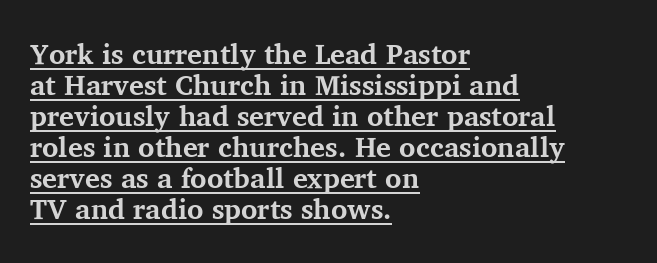
{"serif": "yes", "italic": "no", "bold": "yes", "weight": "bold", "width": "normal", "stroke_contrast": "medium", "x_height": "medium", "monospaced": "no", "underline": "yes", "align": "left", "line_spacing": "tight", "line_spacing_ratio": 1.11, "letter_spacing": "normal", "letter_spacing_em": 0.0, "glyph_px": 28}
